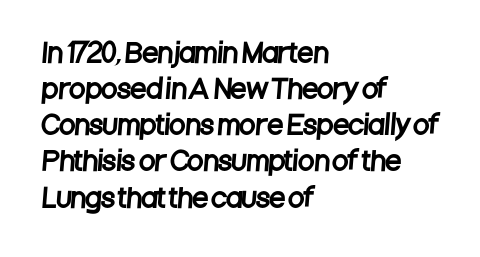
Visually the block forms a straight wall on the left and a jagged coastline on the right. These lines sit exactly where default settings would place them. This rendering leaves character spacing at its baseline value. Decoration check: the copy has no underline.
